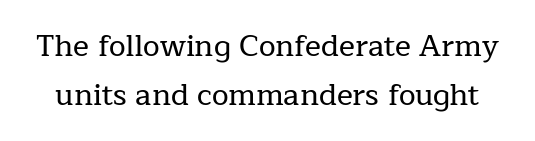
How would I describe the line gaps? Plain and ordinary. Small tapered or slab feet sit at the stroke ends, so this counts as serif. A typesetter would call this zero additional tracking. The lettering holds an erect, upright posture throughout. Just letters on the line, the space beneath them empty.
